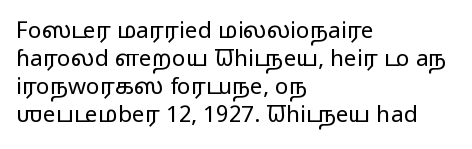
The image shows 23 px text type, upright; set left-aligned, line spacing 1.22x, normal letter spacing, not underlined.
